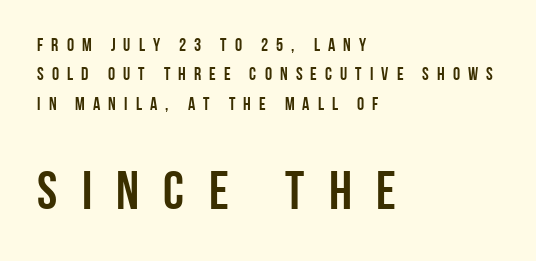
The image shows 54 px condensed sans-serif type, upright; set left-aligned, normal line spacing (1.63x), unusually wide letter spacing (+0.45 em), not underlined; the second (bottom) block is 3.0x larger; low stroke contrast and a large x-height.
